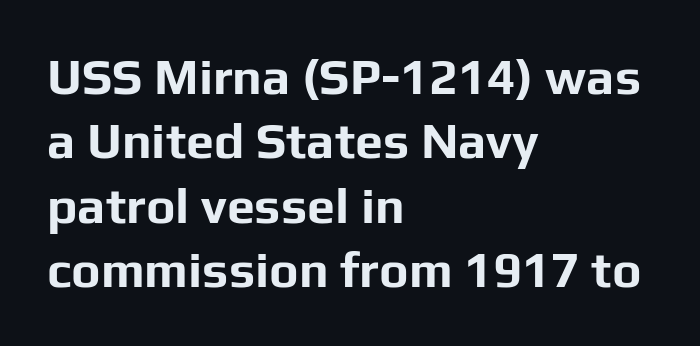
Left-aligned paragraph, ragged on the right. Is this a fixed-width face? No — the glyphs have proportional, varying widths. Nothing sits at the stroke ends, so this counts as sans-serif. Compared with typical body copy, the letter spacing here is the same. This is roman type, the default non-slanted kind.
